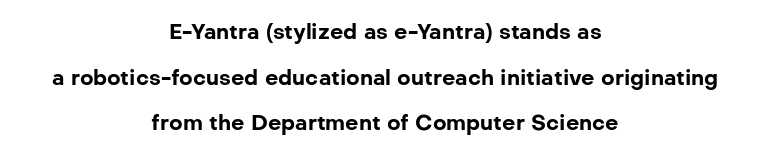
Line spacing here is loose. One-word summary of the alignment: center. Unmarked baselines from the first word to the last. A dark, heavy texture on the line: the type is bold. A typesetter would mark this as roman, not italic. The horizontal fit of the characters is conventional and even.
